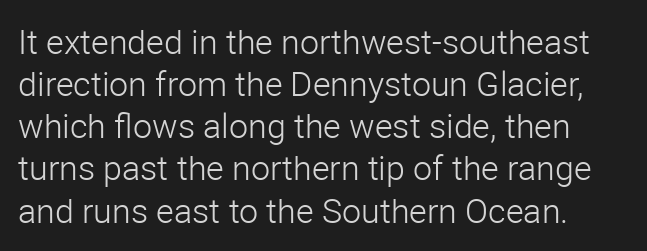
{"serif": "no", "italic": "no", "bold": "no", "weight": "light", "width": "normal", "stroke_contrast": "low", "x_height": "medium", "monospaced": "no", "underline": "no", "line_spacing_ratio": 1.24, "letter_spacing": "normal", "letter_spacing_em": 0.0, "glyph_px": 34}
